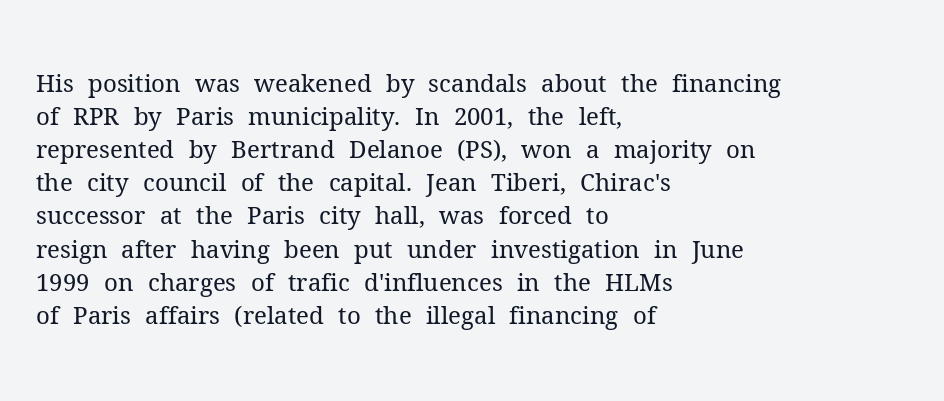
The image shows 24 px text type, upright; set left-aligned, normal line spacing (1.38x), normal letter spacing, not underlined.
